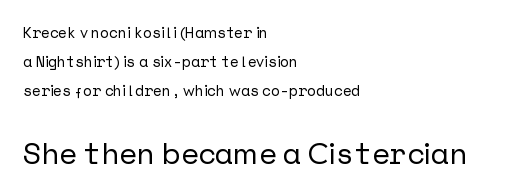
{"serif": "no", "italic": "no", "width": "normal", "stroke_contrast": "low", "x_height": "medium", "underline": "no", "align": "left", "line_spacing": "loose", "line_spacing_ratio": 1.93, "letter_spacing": "normal", "letter_spacing_em": 0.0, "larger_block": "second", "size_ratio": 2.0, "glyph_px": 30}
